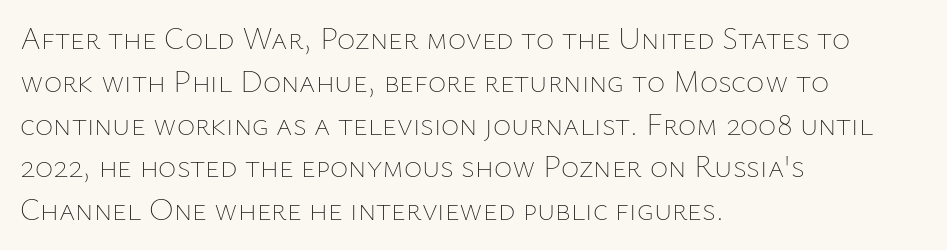
{"italic": "no", "bold": "no", "weight": "thin", "width": "normal", "stroke_contrast": "low", "x_height": "medium", "monospaced": "no", "underline": "no", "align": "left", "line_spacing": "normal", "line_spacing_ratio": 1.38, "letter_spacing": "normal", "letter_spacing_em": 0.0, "glyph_px": 31}
